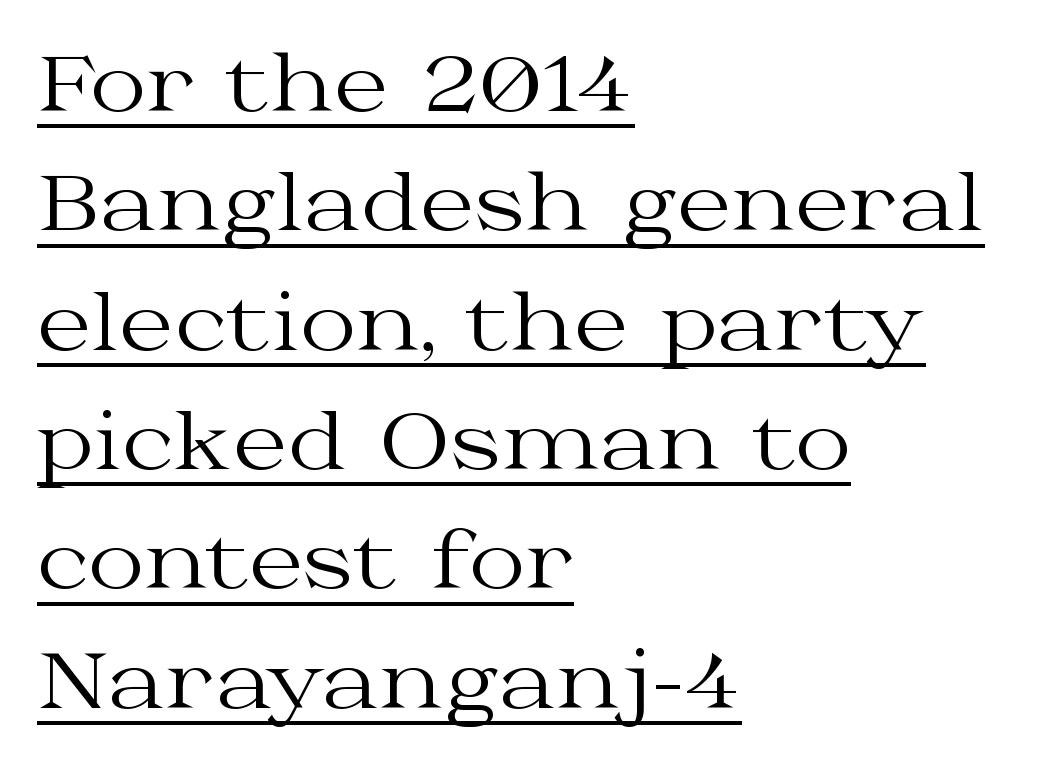
This rendering features underlined lettering. Nothing heavy about these letters — not bold at all. If you measured baseline to baseline, you'd find a middling distance. Teacher's note: observe the even left margin — that is flush-left alignment. This sample uses an upright cut, with every glyph sitting square on the baseline.
